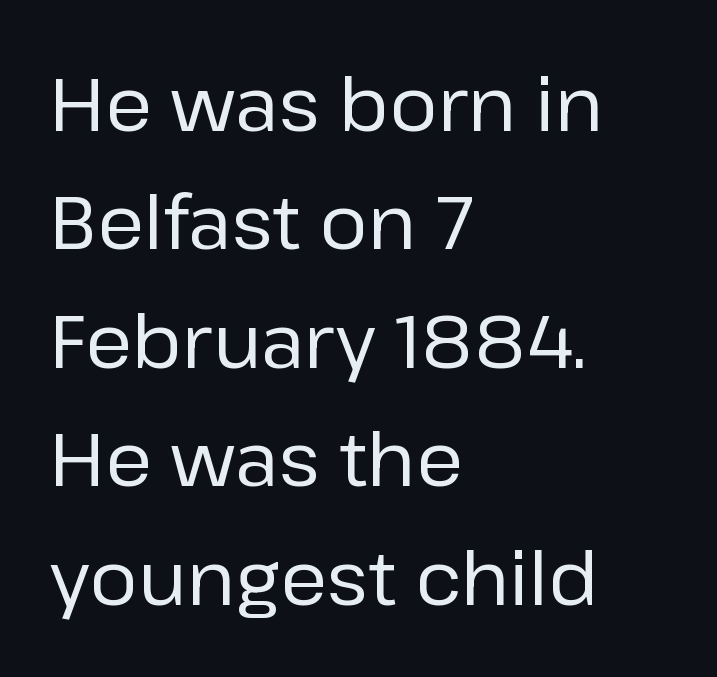
Q: Is the text bold? A: No.
Q: Is the text italic (slanted)? A: No, it is upright.
Q: Is the typeface a serif or a sans-serif typeface? A: Sans-serif.
Q: Is the text underlined? A: No.
Q: How is the paragraph aligned? A: Left-aligned.
Q: Is the spacing between letters normal or unusually wide? A: Normal.
Q: Is the spacing between lines tight, normal or loose? A: Normal.
Q: Width (condensed, normal, or wide)? A: Normal.
Q: Stroke contrast? A: Low.
Q: x-height? A: Medium.
Q: Monospaced? A: No.
